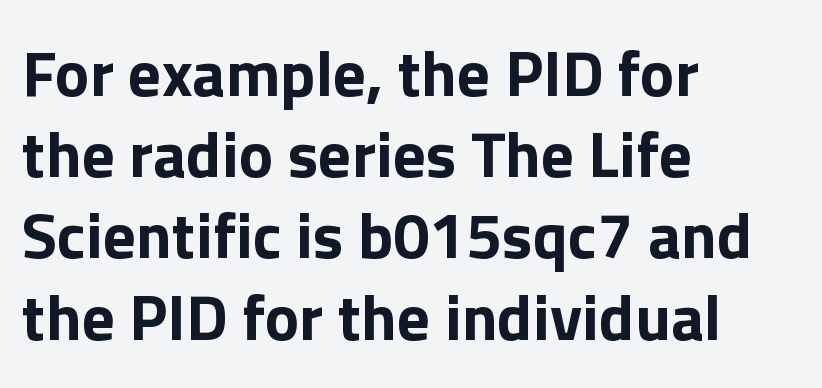
Q: Is the text bold? A: Yes.
Q: Is the text italic (slanted)? A: No, it is upright.
Q: Is the typeface a serif or a sans-serif typeface? A: Sans-serif.
Q: Is the text underlined? A: No.
Q: How is the paragraph aligned? A: Left-aligned.
Q: Is the spacing between letters normal or unusually wide? A: Normal.
Q: Is the spacing between lines tight, normal or loose? A: Normal.
Q: Width (condensed, normal, or wide)? A: Normal.
Q: x-height? A: Medium.
Q: Monospaced? A: No.
